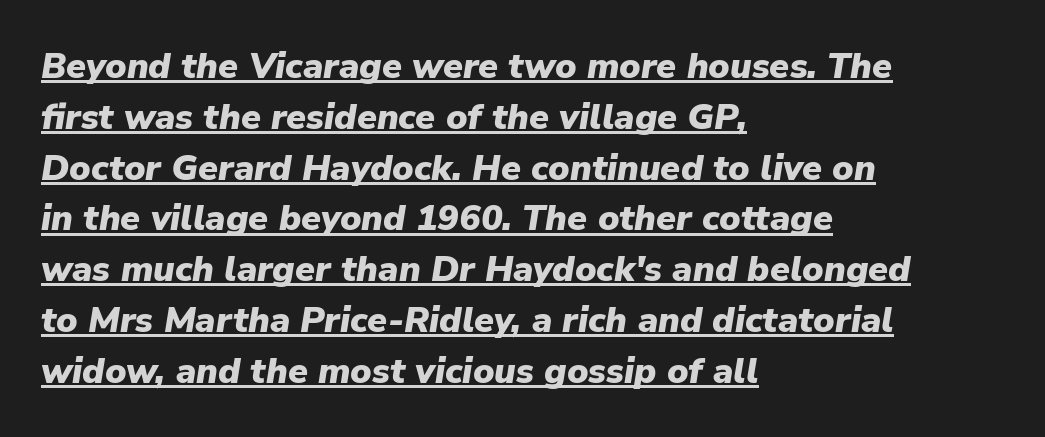
{"italic": "yes", "lean": "right", "slant_degrees": 9, "bold": "yes", "weight": "heavy", "width": "normal", "stroke_contrast": "low", "x_height": "medium", "monospaced": "no", "underline": "yes", "align": "left", "line_spacing": "normal", "line_spacing_ratio": 1.41, "letter_spacing": "normal", "letter_spacing_em": 0.0, "glyph_px": 36}
